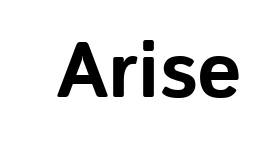
If you drew a line through each stem, it would be perfectly vertical. The line texture is even and compact thanks to regular tracking. Every letter is thick-stroked: bold, no question. Classification — sans serif.
